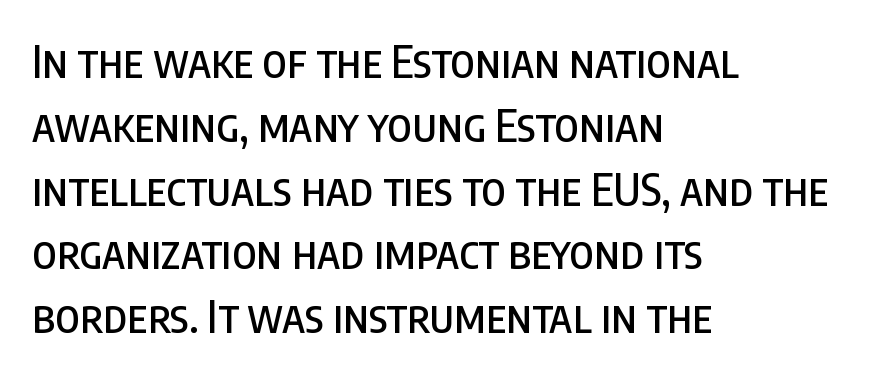
The image shows 44 px condensed sans-serif type, upright; set left-aligned, normal line spacing (1.45x), normal letter spacing, not underlined; low stroke contrast and a large x-height.
